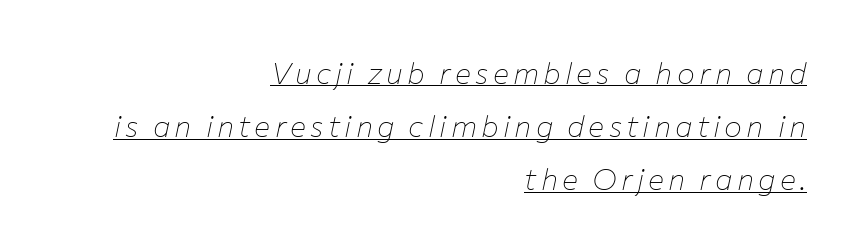
{"italic": "yes", "lean": "right", "slant_degrees": 12, "bold": "no", "weight": "thin", "width": "normal", "stroke_contrast": "low", "x_height": "medium", "monospaced": "no", "underline": "yes", "align": "right", "line_spacing_ratio": 1.77, "glyph_px": 30}
